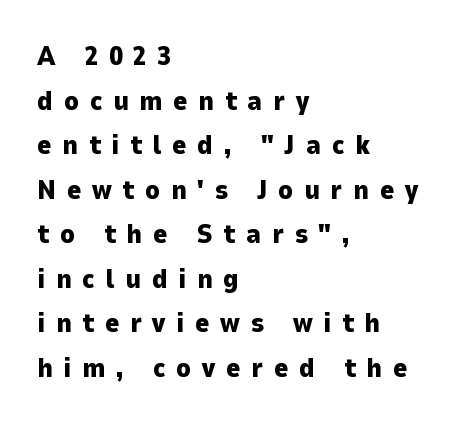
Q: Is the text bold? A: Yes.
Q: Is the text italic (slanted)? A: No, it is upright.
Q: Is the text underlined? A: No.
Q: How is the paragraph aligned? A: Left-aligned.
Q: Is the spacing between letters normal or unusually wide? A: Unusually wide.
Q: Is the spacing between lines tight, normal or loose? A: Normal.
